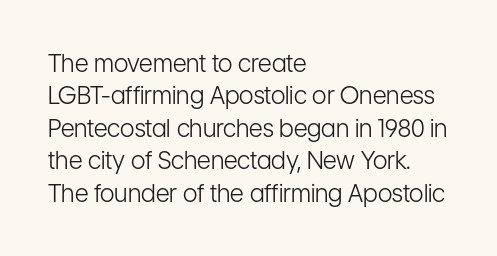
Q: Is the text bold? A: No.
Q: Is the text italic (slanted)? A: No, it is upright.
Q: Is the text underlined? A: No.
Q: How is the paragraph aligned? A: Left-aligned.
Q: Is the spacing between letters normal or unusually wide? A: Normal.
Q: Is the spacing between lines tight, normal or loose? A: Normal.
